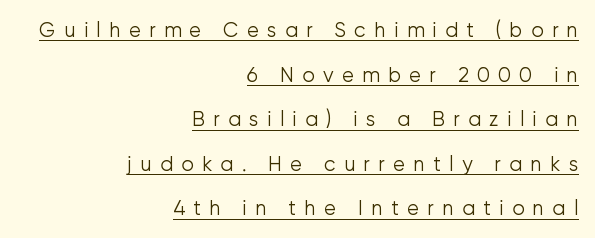
{"italic": "no", "bold": "no", "underline": "yes", "align": "right", "line_spacing": "loose", "line_spacing_ratio": 2.23, "letter_spacing": "wide", "letter_spacing_em": 0.41, "glyph_px": 20}
